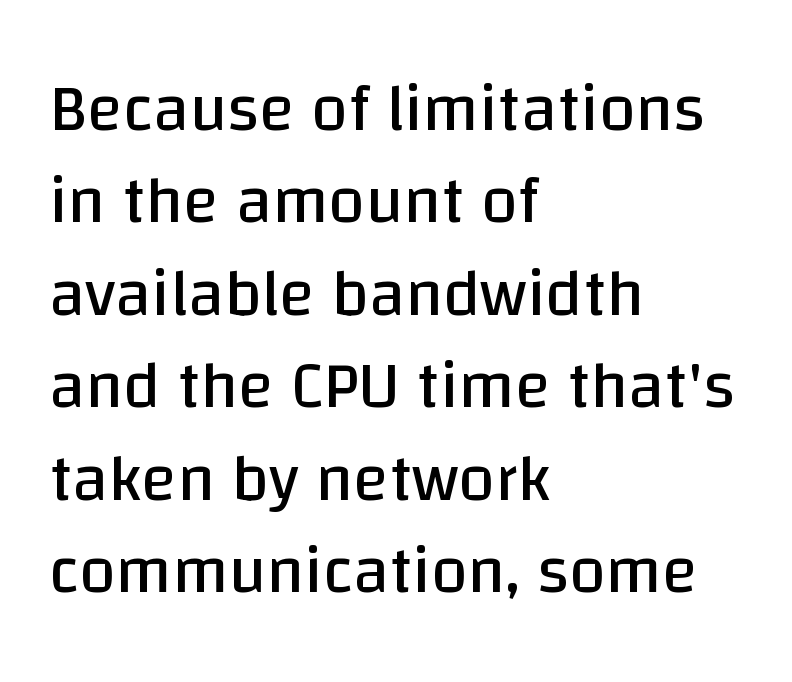
{"serif": "no", "italic": "no", "bold": "no", "weight": "regular", "width": "normal", "stroke_contrast": "low", "x_height": "large", "monospaced": "no", "underline": "no", "align": "left", "line_spacing": "normal", "line_spacing_ratio": 1.4, "letter_spacing": "normal", "letter_spacing_em": 0.0, "glyph_px": 66}
